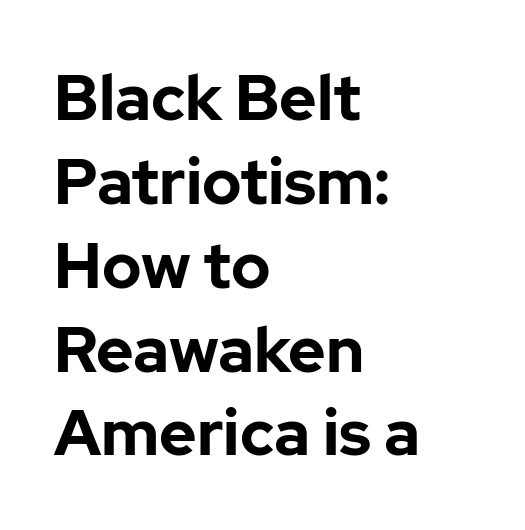
The image shows 64 px bold sans-serif type, upright; set left-aligned, normal line spacing (1.31x), normal letter spacing, not underlined; low stroke contrast and a medium x-height.
